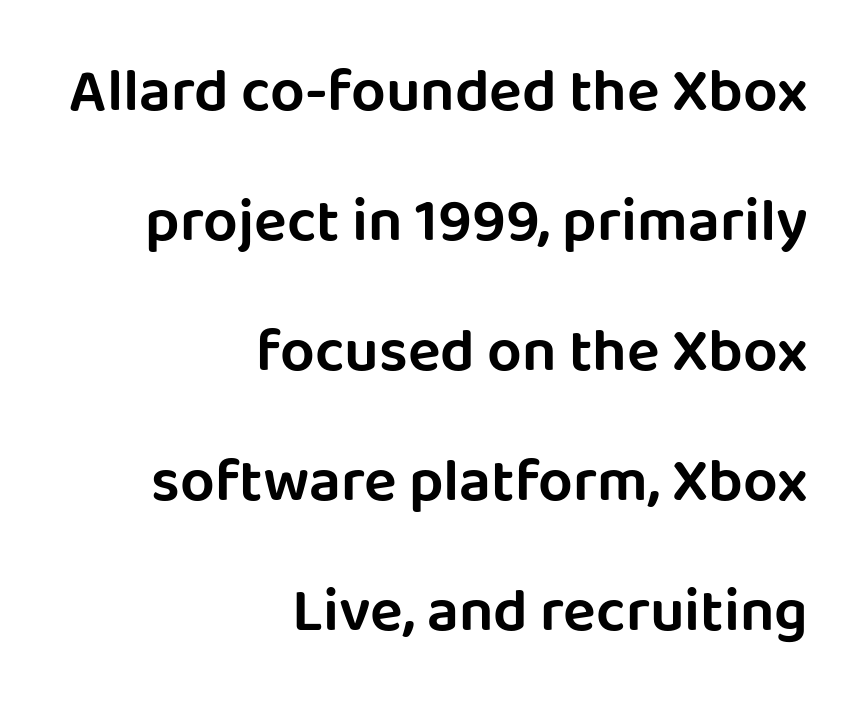
Q: Is the text italic (slanted)? A: No, it is upright.
Q: Is the typeface a serif or a sans-serif typeface? A: Sans-serif.
Q: Is the text underlined? A: No.
Q: How is the paragraph aligned? A: Right-aligned.
Q: Is the spacing between letters normal or unusually wide? A: Normal.
Q: Is the spacing between lines tight, normal or loose? A: Loose.
Q: Width (condensed, normal, or wide)? A: Normal.
Q: Stroke contrast? A: Low.
Q: x-height? A: Large.
Q: Monospaced? A: No.
